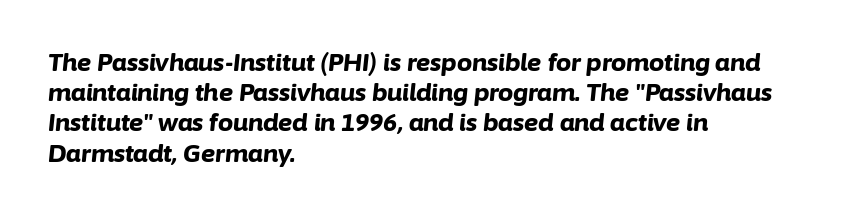
Evenly set lines give the paragraph a standard silhouette. The text carries the slant typical of an italic or oblique font. Standard letterfit; no display-style spreading of the glyphs. Emphasis by weight is at full strength: bold. Underlining? Definitely not there.
